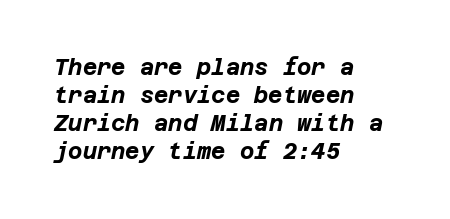
The image shows 22 px bold type, italic (leaning right); set left-aligned, normal line spacing (1.27x), normal letter spacing, not underlined.
